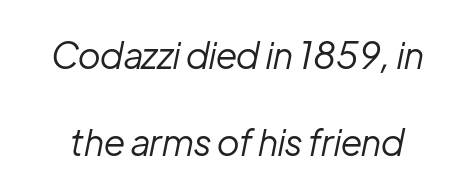
The image shows 36 px regular-weight type, italic (leaning right); set loose line spacing (2.41x), normal letter spacing, not underlined; low stroke contrast and a medium x-height.
